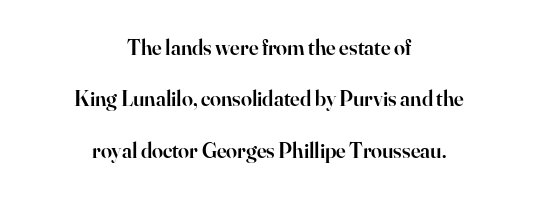
{"italic": "no", "bold": "semi", "underline": "no", "align": "center", "line_spacing": "loose", "line_spacing_ratio": 2.34, "letter_spacing": "normal", "letter_spacing_em": 0.0, "glyph_px": 22}
